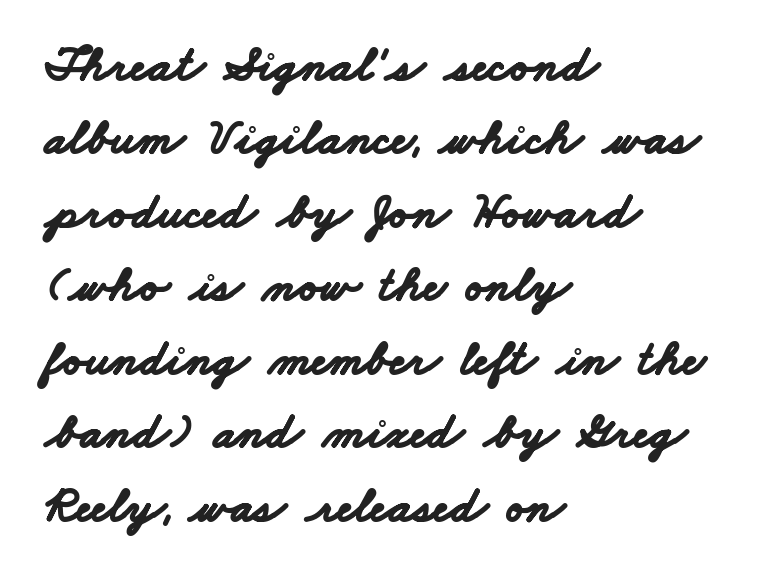
{"serif": "no", "bold": "yes", "weight": "bold", "width": "wide", "stroke_contrast": "low", "x_height": "small", "monospaced": "no", "underline": "no", "align": "left", "line_spacing": "normal", "line_spacing_ratio": 1.47, "letter_spacing": "normal", "letter_spacing_em": 0.0, "glyph_px": 50}
